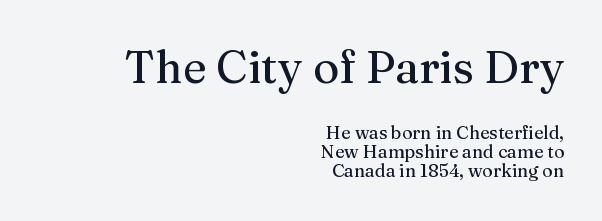
The image shows 45 px serif type, upright; set right-aligned, tight line spacing (1.05x), normal letter spacing, not underlined; the first (top) block is 2.5x larger; medium stroke contrast and a medium x-height.
